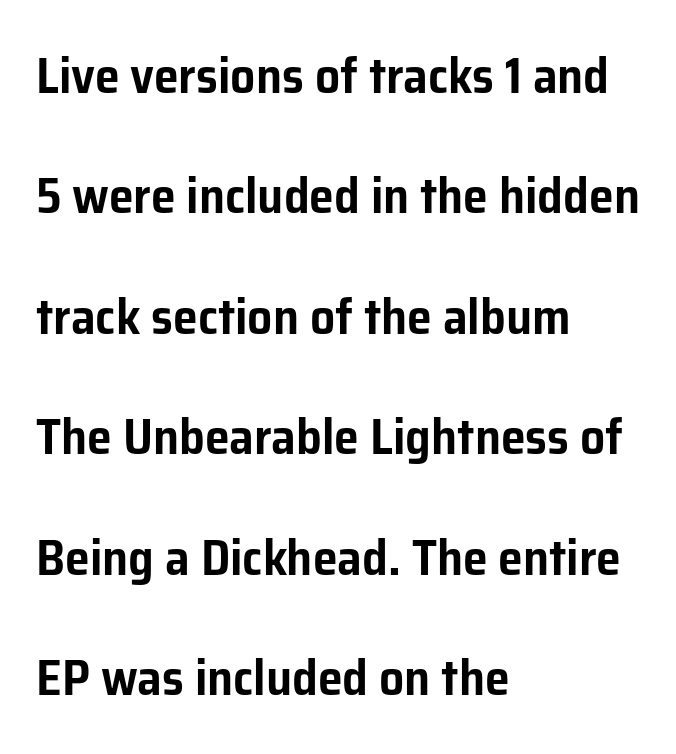
Q: Is the text italic (slanted)? A: No, it is upright.
Q: Is the typeface a serif or a sans-serif typeface? A: Sans-serif.
Q: Is the text underlined? A: No.
Q: How is the paragraph aligned? A: Left-aligned.
Q: Is the spacing between letters normal or unusually wide? A: Normal.
Q: Is the spacing between lines tight, normal or loose? A: Loose.
Q: Width (condensed, normal, or wide)? A: Normal.
Q: Stroke contrast? A: Low.
Q: x-height? A: Medium.
Q: Monospaced? A: No.
